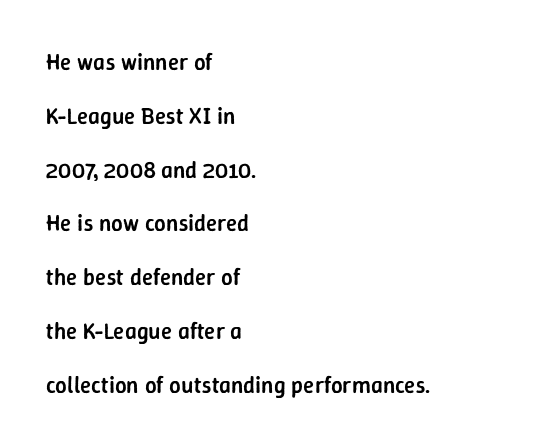
The image shows 23 px text type, upright; set left-aligned, loose line spacing (2.34x), normal letter spacing, not underlined.
